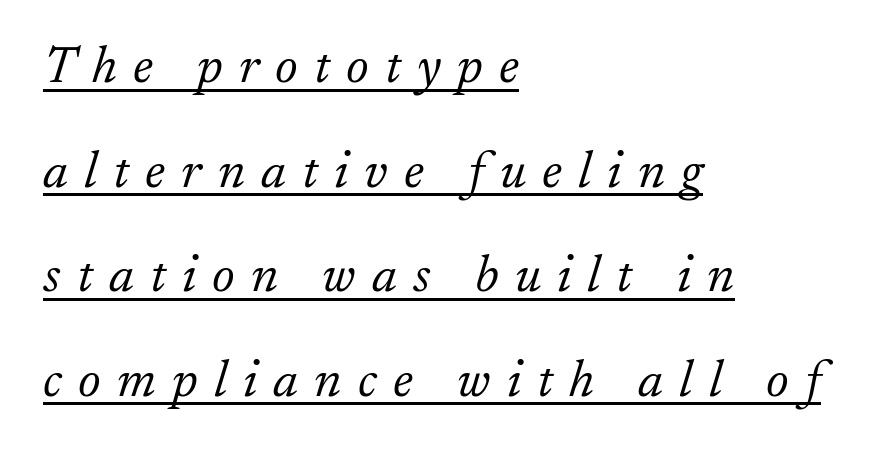
Q: Is the text bold? A: No.
Q: Is the text italic (slanted)? A: Yes, it leans right by about 17 degrees.
Q: Is the typeface a serif or a sans-serif typeface? A: Serif.
Q: Is the text underlined? A: Yes.
Q: How is the paragraph aligned? A: Left-aligned.
Q: Is the spacing between letters normal or unusually wide? A: Unusually wide.
Q: Is the spacing between lines tight, normal or loose? A: Loose.
Q: Width (condensed, normal, or wide)? A: Normal.
Q: Stroke contrast? A: Low.
Q: x-height? A: Small.
Q: Monospaced? A: No.
